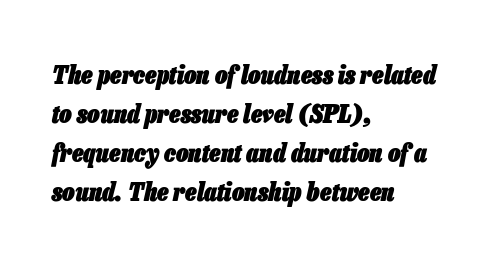
The image shows 25 px bold type, italic (leaning right); set left-aligned, normal line spacing (1.56x), normal letter spacing, not underlined.
